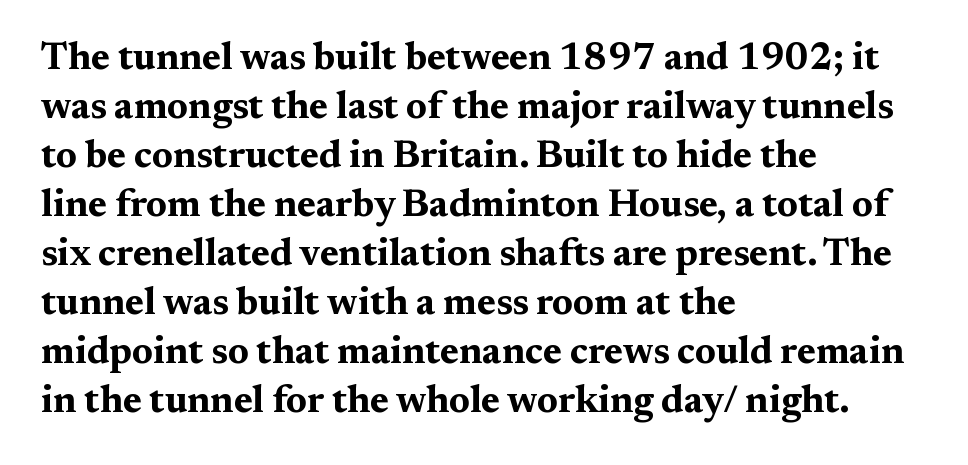
The image shows 38 px bold, wide serif type, upright; set left-aligned, normal line spacing (1.29x), normal letter spacing, not underlined; medium stroke contrast and a medium x-height.
